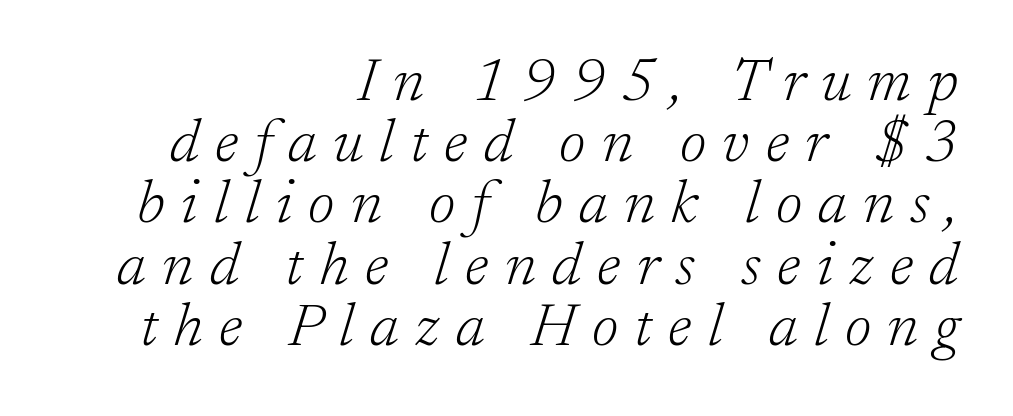
The image shows 60 px light serif type, italic (leaning right); set right-aligned, tight line spacing (1.02x), unusually wide letter spacing (+0.27 em), not underlined; low stroke contrast and a medium x-height.
